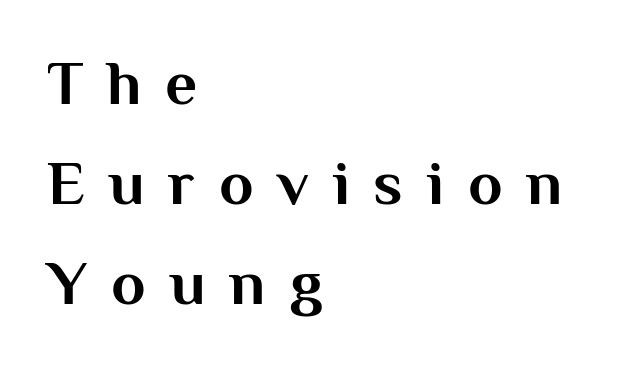
Q: Is the text bold? A: Yes.
Q: Is the text italic (slanted)? A: No, it is upright.
Q: Is the typeface a serif or a sans-serif typeface? A: Sans-serif.
Q: Is the text underlined? A: No.
Q: How is the paragraph aligned? A: Left-aligned.
Q: Is the spacing between letters normal or unusually wide? A: Unusually wide.
Q: Is the spacing between lines tight, normal or loose? A: Normal.
Q: Width (condensed, normal, or wide)? A: Normal.
Q: Stroke contrast? A: Medium.
Q: x-height? A: Medium.
Q: Monospaced? A: No.
